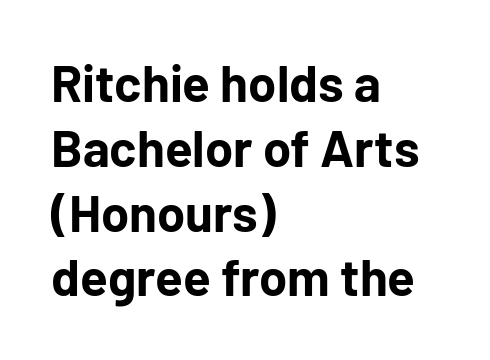
Q: Is the text bold? A: Yes.
Q: Is the text italic (slanted)? A: No, it is upright.
Q: Is the typeface a serif or a sans-serif typeface? A: Sans-serif.
Q: Is the text underlined? A: No.
Q: How is the paragraph aligned? A: Left-aligned.
Q: Is the spacing between letters normal or unusually wide? A: Normal.
Q: Is the spacing between lines tight, normal or loose? A: Normal.
Q: Width (condensed, normal, or wide)? A: Normal.
Q: Stroke contrast? A: Low.
Q: x-height? A: Medium.
Q: Monospaced? A: No.
